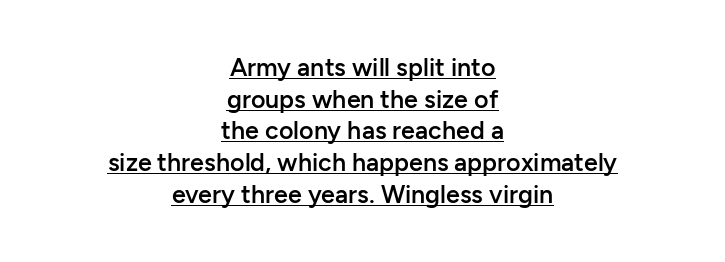
{"italic": "no", "bold": "semi", "underline": "yes", "align": "center", "line_spacing": "normal", "line_spacing_ratio": 1.27, "letter_spacing": "normal", "letter_spacing_em": 0.0, "glyph_px": 25}
